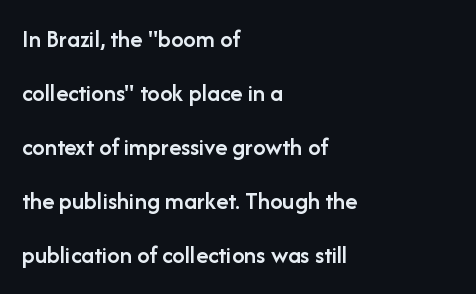
{"italic": "no", "bold": "semi", "underline": "no", "align": "left", "line_spacing": "loose", "line_spacing_ratio": 2.16, "letter_spacing": "normal", "letter_spacing_em": 0.0, "glyph_px": 25}
